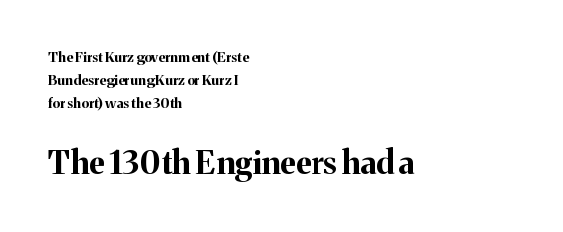
The rows are spaced the way most documents space them. Every stem runs plumb, perpendicular to the baseline. Here the designer chose a conventional face with non-uniform glyph widths. Is the letter spacing exaggerated? No — it looks like the ordinary default. The glyphs in this specimen are seriffed. The glyphs have the mass of a bold cut.
